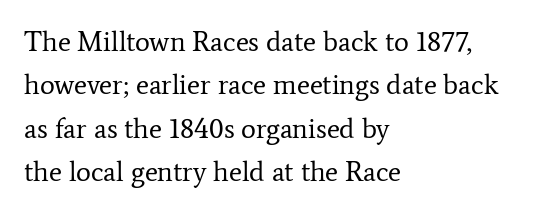
The image shows 28 px regular-weight serif type, upright; set left-aligned, normal line spacing (1.55x), normal letter spacing, not underlined; low stroke contrast and a medium x-height.
